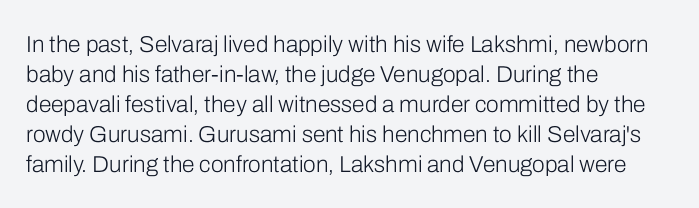
Q: Is the text bold? A: No.
Q: Is the text italic (slanted)? A: No, it is upright.
Q: Is the text underlined? A: No.
Q: How is the paragraph aligned? A: Left-aligned.
Q: Is the spacing between letters normal or unusually wide? A: Normal.
Q: Is the spacing between lines tight, normal or loose? A: Normal.
